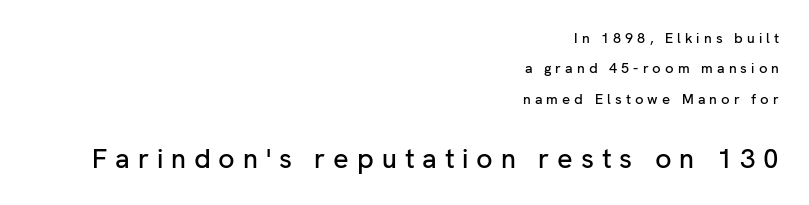
The image shows 27 px text type, upright; set right-aligned, loose line spacing (2.17x), unusually wide letter spacing (+0.29 em), not underlined; the second (bottom) block is 1.93x larger.
